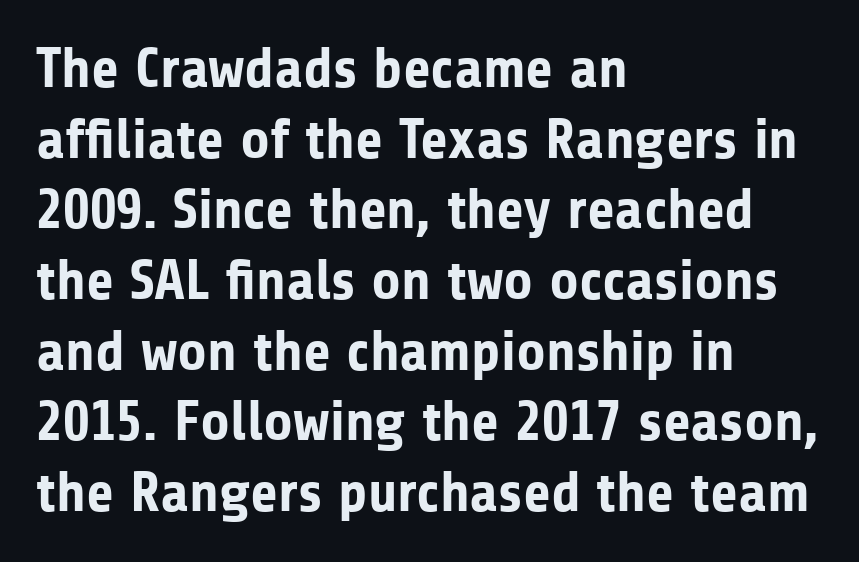
{"serif": "no", "italic": "no", "bold": "yes", "weight": "bold", "width": "normal", "stroke_contrast": "low", "x_height": "medium", "monospaced": "no", "underline": "no", "align": "left", "line_spacing_ratio": 1.24, "letter_spacing": "normal", "letter_spacing_em": 0.0, "glyph_px": 57}
